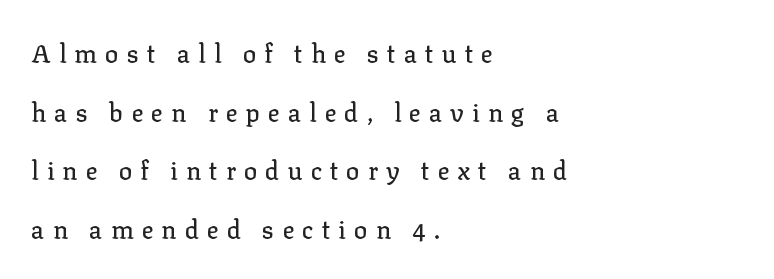
Q: Is the text italic (slanted)? A: No, it is upright.
Q: Is the text underlined? A: No.
Q: How is the paragraph aligned? A: Left-aligned.
Q: Is the spacing between letters normal or unusually wide? A: Unusually wide.
Q: Is the spacing between lines tight, normal or loose? A: Loose.
